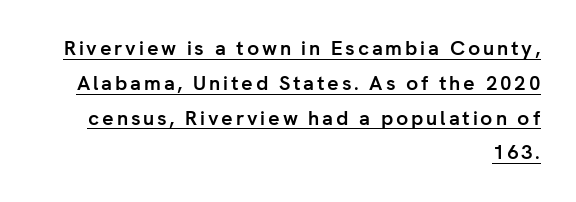
Q: Is the text bold? A: Yes.
Q: Is the text italic (slanted)? A: No, it is upright.
Q: Is the text underlined? A: Yes.
Q: How is the paragraph aligned? A: Right-aligned.
